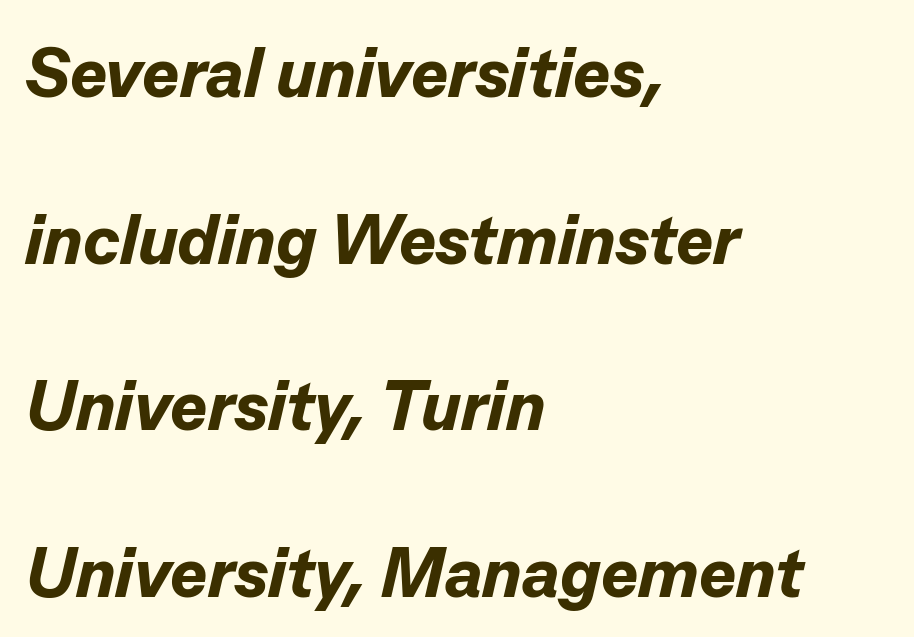
{"italic": "yes", "lean": "right", "slant_degrees": 13, "bold": "yes", "weight": "bold", "width": "normal", "stroke_contrast": "low", "x_height": "medium", "monospaced": "no", "underline": "no", "align": "left", "line_spacing": "loose", "line_spacing_ratio": 2.38, "letter_spacing": "normal", "letter_spacing_em": 0.0, "glyph_px": 70}
